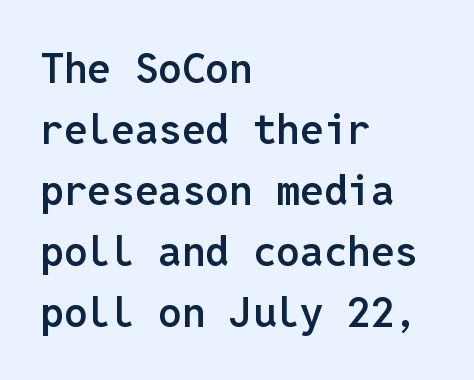
{"serif": "no", "italic": "no", "bold": "semi", "weight": "semibold", "width": "normal", "stroke_contrast": "low", "x_height": "medium", "monospaced": "yes", "underline": "no", "align": "left", "line_spacing": "normal", "line_spacing_ratio": 1.45, "letter_spacing": "normal", "letter_spacing_em": 0.0, "glyph_px": 42}
